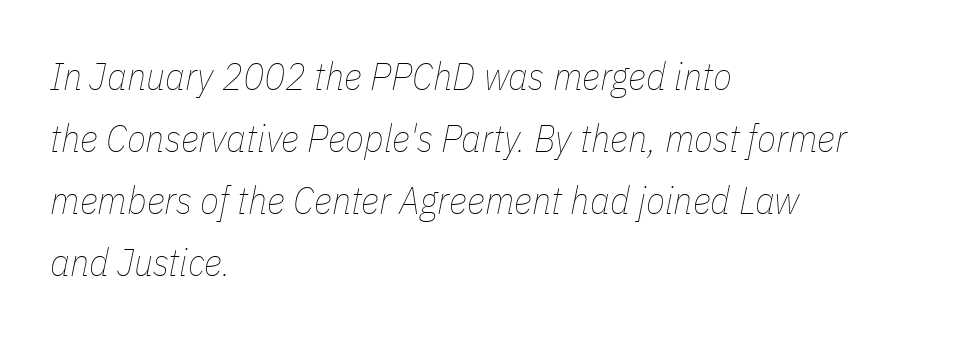
{"italic": "yes", "lean": "right", "slant_degrees": 11, "bold": "no", "weight": "thin", "width": "condensed", "stroke_contrast": "low", "x_height": "medium", "monospaced": "no", "underline": "no", "align": "left", "line_spacing": "normal", "line_spacing_ratio": 1.59, "letter_spacing": "normal", "letter_spacing_em": 0.0, "glyph_px": 39}
